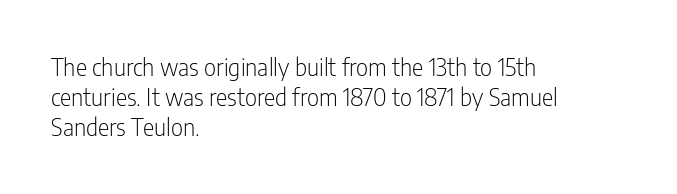
{"italic": "no", "bold": "no", "underline": "no", "align": "left", "line_spacing": "normal", "line_spacing_ratio": 1.26, "letter_spacing": "normal", "letter_spacing_em": 0.0, "glyph_px": 24}
